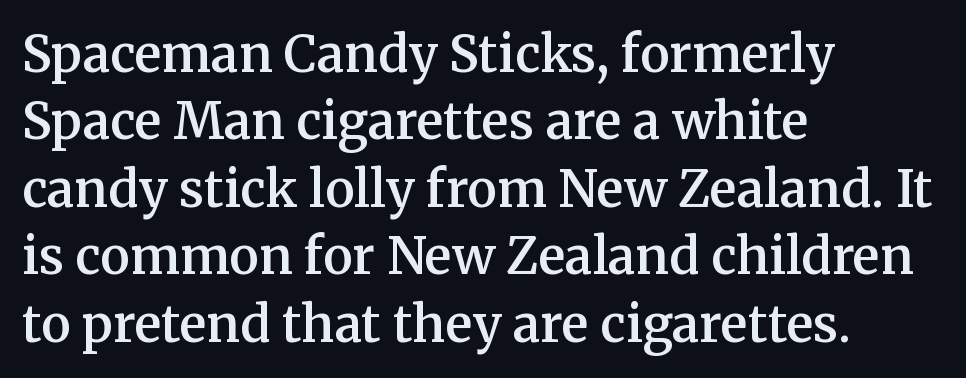
Q: Is the text bold? A: Semi-bold.
Q: Is the text italic (slanted)? A: No, it is upright.
Q: Is the typeface a serif or a sans-serif typeface? A: Serif.
Q: Is the text underlined? A: No.
Q: How is the paragraph aligned? A: Left-aligned.
Q: Is the spacing between letters normal or unusually wide? A: Normal.
Q: Is the spacing between lines tight, normal or loose? A: Normal.
Q: Width (condensed, normal, or wide)? A: Normal.
Q: Stroke contrast? A: Medium.
Q: x-height? A: Medium.
Q: Monospaced? A: No.
